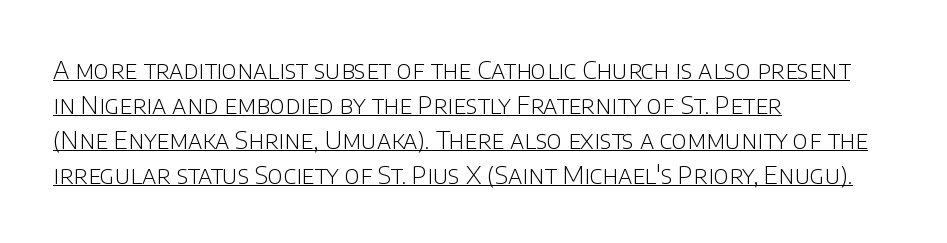
Q: Is the text bold? A: No.
Q: Is the text italic (slanted)? A: No, it is upright.
Q: Is the text underlined? A: Yes.
Q: How is the paragraph aligned? A: Left-aligned.
Q: Is the spacing between letters normal or unusually wide? A: Normal.
Q: Is the spacing between lines tight, normal or loose? A: Normal.
